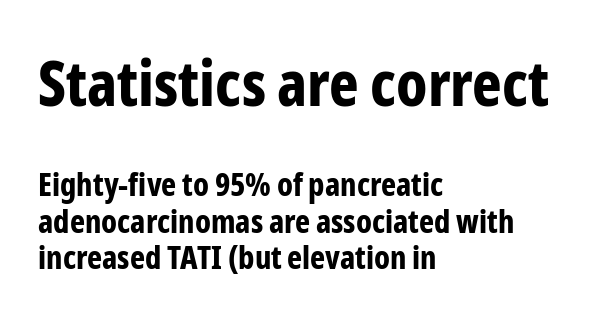
{"serif": "no", "italic": "no", "bold": "yes", "weight": "bold", "width": "condensed", "stroke_contrast": "low", "x_height": "medium", "monospaced": "no", "underline": "no", "align": "left", "line_spacing": "tight", "line_spacing_ratio": 1.15, "letter_spacing": "normal", "letter_spacing_em": 0.0, "larger_block": "first", "size_ratio": 1.97, "glyph_px": 63}
